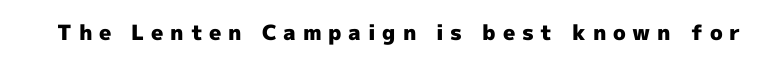
Honestly, the letter spacing is so wide it's the main thing you notice. The axis of the letterforms is exactly vertical. Only glyphs here, with clear space below each row. Students, this is bold: see how much ink each stroke carries.
